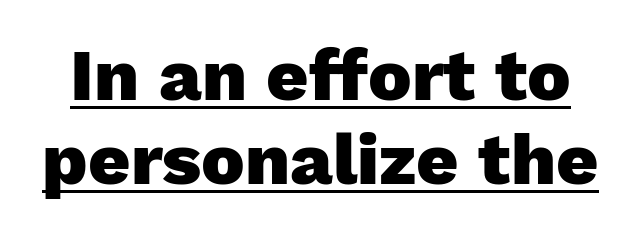
Does extra space separate the letters? No, they use regular spacing. Is there an underline? Yes — a line sits under the letters. Do the characters align in a grid? No, the font is proportional. The leading is snug, giving the passage a crowded texture.
